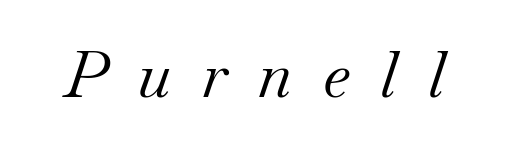
Stem width sits at or under what a default text font uses. Does the lettering tilt? It does — this is italic. Spacing verdict: proportional, widths tailored to each character. This sample uses a serif face.
